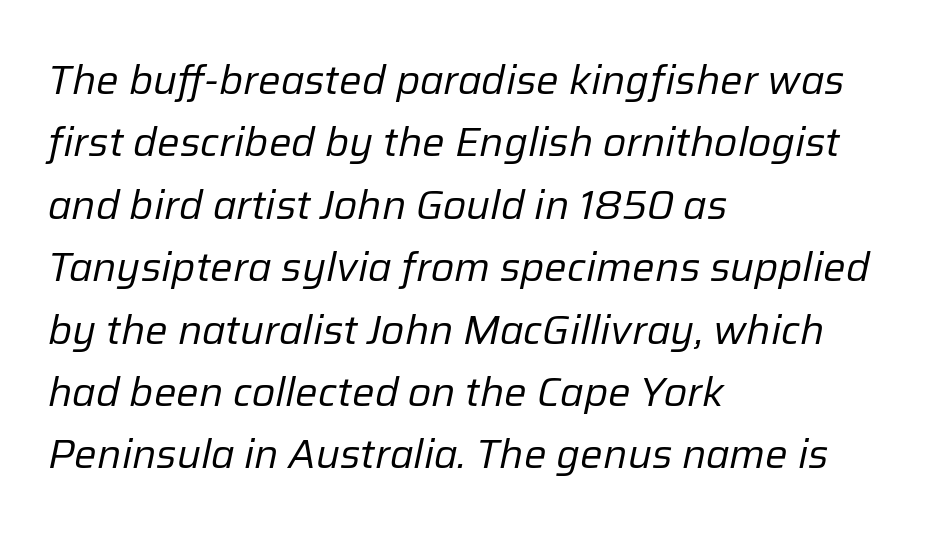
Counters stay open thanks to moderate or lighter strokes. Interline gaps are of average width in this sample. These lines are rendered in a variable-pitch font. Clear beneath every line of the passage. Where is the straight margin? On the left.
